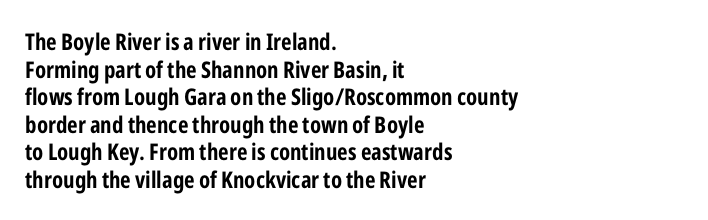
The letters stand upright; this is a roman face. Each word holds together tightly as a unit, with standard inter-letter gaps. Underline: absent. Notice how thick the strokes are: this is what a full bold looks like. The setting favours the left margin, as ordinary paragraphs usually do.
